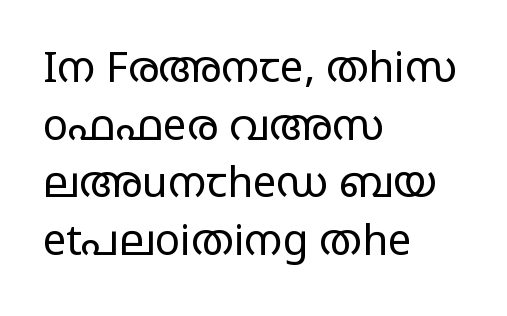
The image shows 42 px regular-weight, wide sans-serif type, upright; set left-aligned, normal line spacing (1.37x), normal letter spacing, not underlined; low stroke contrast and a large x-height.
